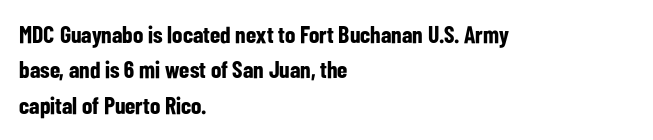
The baseline area is clear. Rendered with straight, roman letterforms. The face used here has the dense, thick strokes of a bold. One-word summary of the alignment: left.
